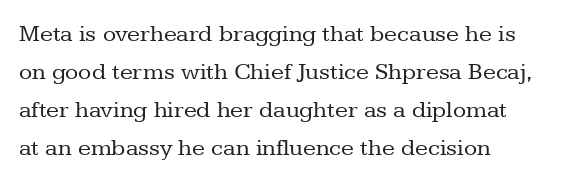
The image shows 24 px text type, upright; set left-aligned, normal line spacing (1.58x), normal letter spacing, not underlined.
